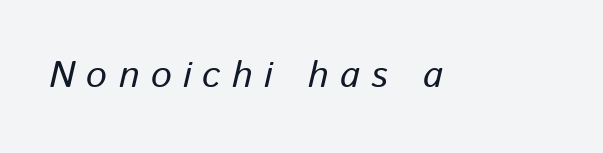
The image shows 37 px text type, italic (leaning right); set unusually wide letter spacing (+0.31 em), not underlined; low stroke contrast and a medium x-height.
